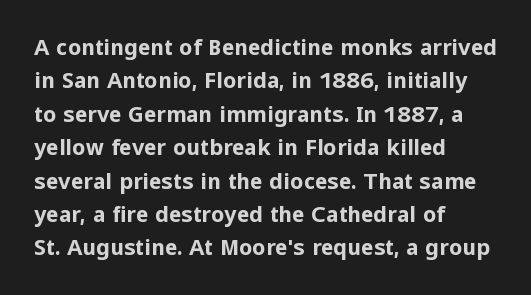
The image shows 21 px bold type, upright; set left-aligned, normal line spacing (1.59x), normal letter spacing, not underlined.
